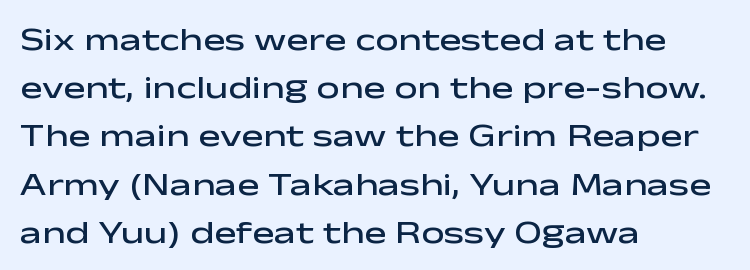
Q: Is the text bold? A: Semi-bold.
Q: Is the text italic (slanted)? A: No, it is upright.
Q: Is the typeface a serif or a sans-serif typeface? A: Sans-serif.
Q: Is the text underlined? A: No.
Q: How is the paragraph aligned? A: Left-aligned.
Q: Is the spacing between letters normal or unusually wide? A: Normal.
Q: Is the spacing between lines tight, normal or loose? A: Normal.
Q: Width (condensed, normal, or wide)? A: Wide.
Q: Stroke contrast? A: Low.
Q: x-height? A: Medium.
Q: Monospaced? A: No.
